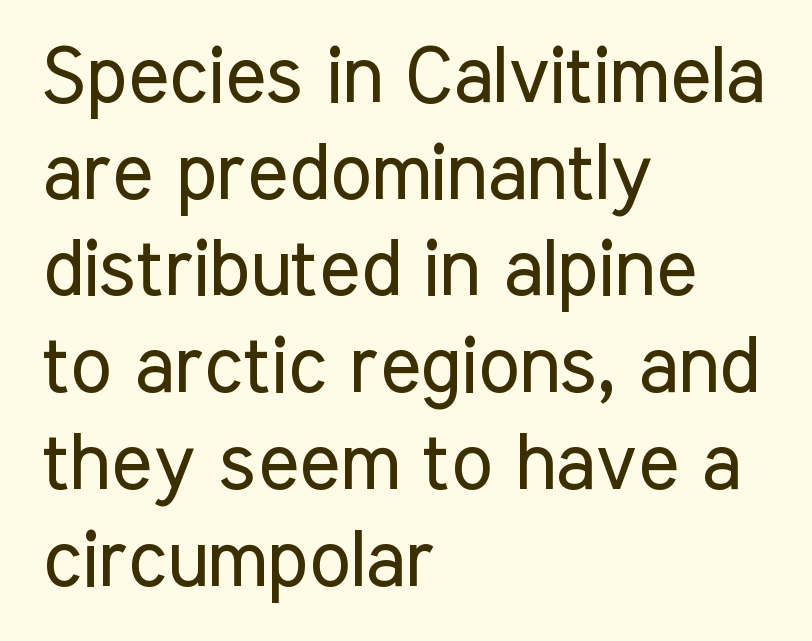
Q: Is the text bold? A: No.
Q: Is the text italic (slanted)? A: No, it is upright.
Q: Is the typeface a serif or a sans-serif typeface? A: Sans-serif.
Q: Is the text underlined? A: No.
Q: How is the paragraph aligned? A: Left-aligned.
Q: Is the spacing between letters normal or unusually wide? A: Normal.
Q: Width (condensed, normal, or wide)? A: Condensed.
Q: Stroke contrast? A: Low.
Q: x-height? A: Medium.
Q: Monospaced? A: No.
